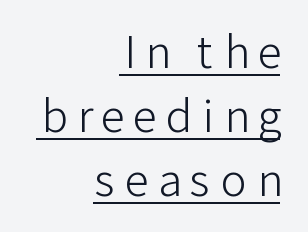
{"serif": "no", "italic": "no", "bold": "no", "weight": "light", "width": "normal", "stroke_contrast": "low", "x_height": "medium", "monospaced": "no", "underline": "yes", "align": "right", "line_spacing": "normal", "line_spacing_ratio": 1.46, "letter_spacing": "wide", "letter_spacing_em": 0.21, "glyph_px": 44}
